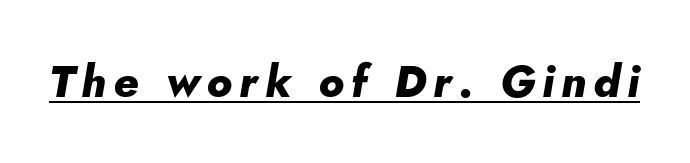
{"italic": "yes", "lean": "right", "slant_degrees": 5, "bold": "yes", "weight": "heavy", "width": "normal", "stroke_contrast": "low", "x_height": "small", "monospaced": "no", "underline": "yes", "glyph_px": 44}
